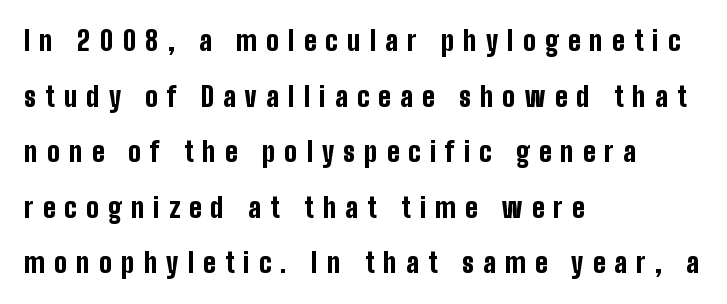
Look at the tracking — it's clearly loosened, letters drifting apart. The passage shown is not underscored anywhere. Italic: no, the glyphs are upright roman. Students, observe: this is what heavily led, spacious text looks like.
